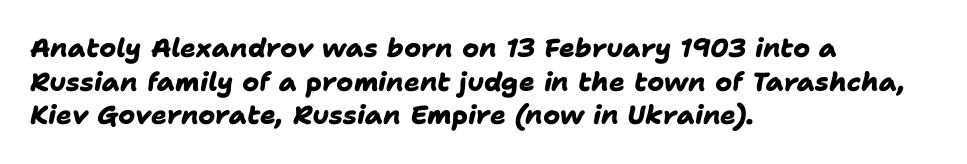
Q: Is the text bold? A: Yes.
Q: Is the text underlined? A: No.
Q: How is the paragraph aligned? A: Left-aligned.
Q: Is the spacing between letters normal or unusually wide? A: Normal.
Q: Is the spacing between lines tight, normal or loose? A: Normal.
